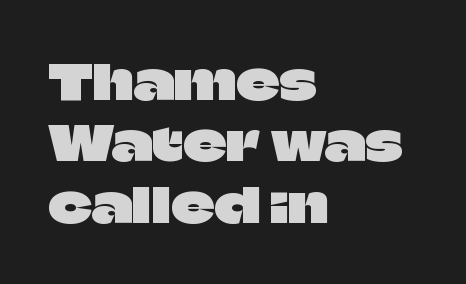
The image shows 48 px sans-serif type, upright; set left-aligned, normal line spacing (1.28x), normal letter spacing, not underlined; low stroke contrast and a large x-height.
